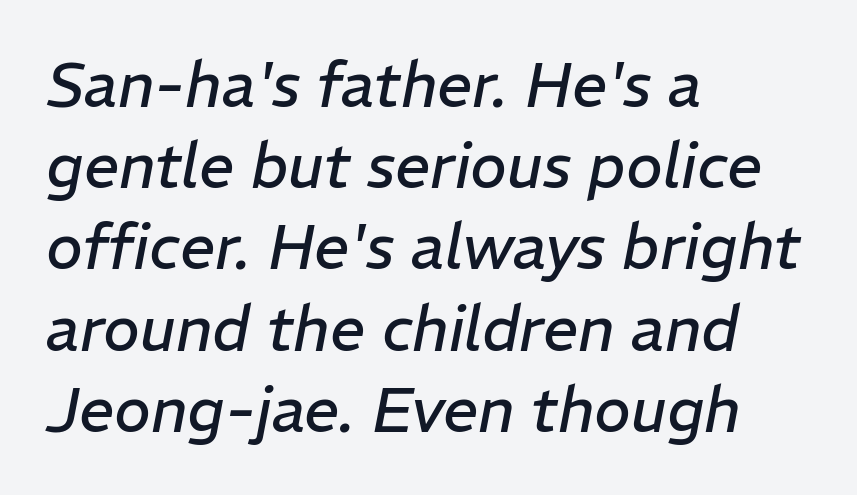
One glance says typical: line gaps are just what's usual. Does the lettering tilt? It does — this is italic. These lines stack with their left ends in a neat column. The weight tops out at a normal text grade.
